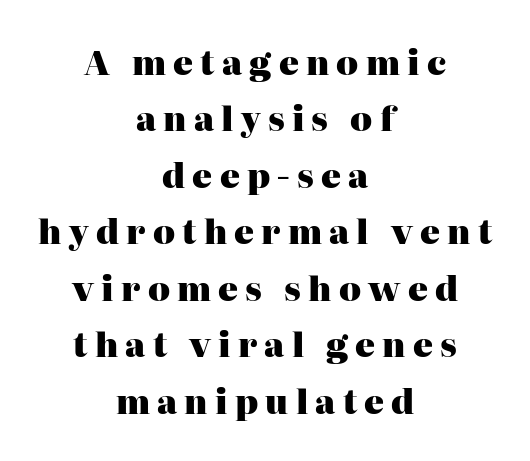
{"serif": "yes", "italic": "no", "bold": "yes", "weight": "heavy", "width": "normal", "stroke_contrast": "high", "x_height": "medium", "monospaced": "no", "underline": "no", "align": "center", "line_spacing_ratio": 1.71, "letter_spacing": "wide", "letter_spacing_em": 0.22, "glyph_px": 33}
